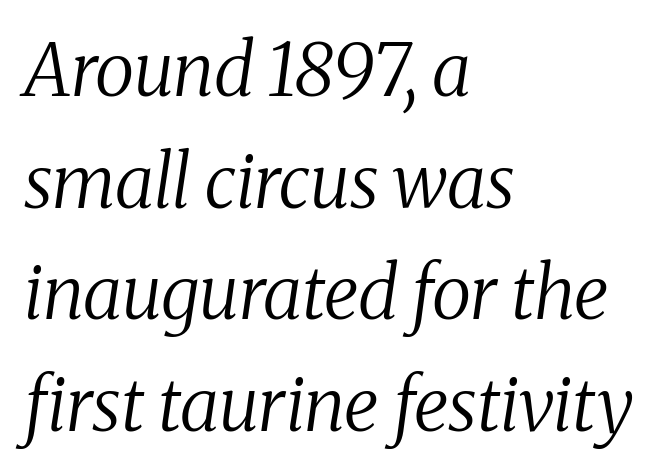
The image shows 73 px regular-weight serif type, italic (leaning right); set left-aligned, normal line spacing (1.53x), normal letter spacing, not underlined; medium stroke contrast and a medium x-height.
